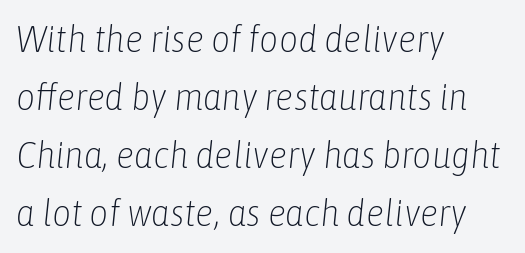
{"italic": "yes", "lean": "right", "slant_degrees": 6, "bold": "no", "weight": "light", "width": "condensed", "stroke_contrast": "low", "x_height": "medium", "monospaced": "no", "underline": "no", "align": "left", "line_spacing": "normal", "line_spacing_ratio": 1.57, "letter_spacing": "normal", "letter_spacing_em": 0.0, "glyph_px": 37}
